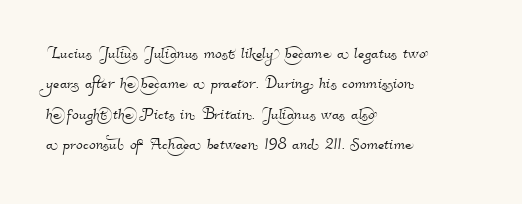
The letterforms sit shoulder to shoulder at normal distance. Regarding leading, the lines here are spaced in the standard way. The lines are quadded left. Beneath every word, the page is bare.
